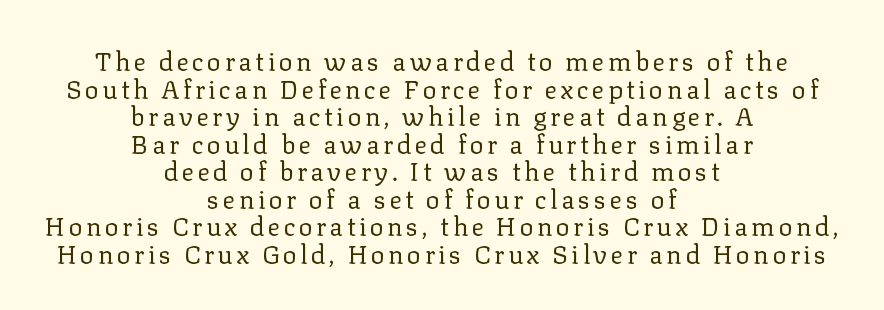
The image shows 26 px text type, upright; set centered, tight line spacing (1.06x), not underlined.
